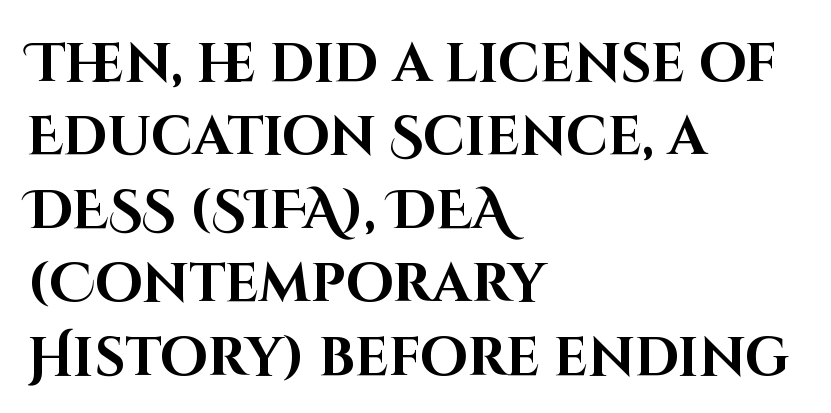
The image shows 54 px bold sans-serif type, upright; set left-aligned, normal line spacing (1.36x), normal letter spacing, not underlined; high stroke contrast and a large x-height.
